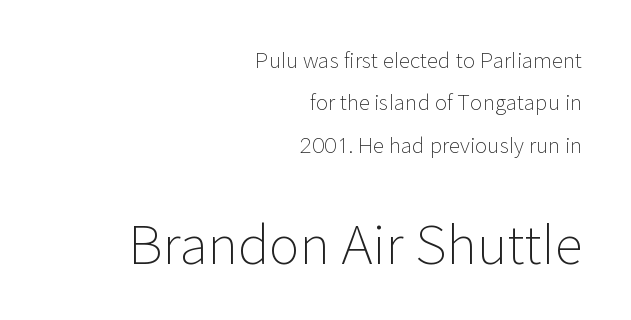
{"serif": "no", "italic": "no", "bold": "no", "weight": "light", "width": "normal", "stroke_contrast": "low", "x_height": "medium", "monospaced": "no", "underline": "no", "align": "right", "line_spacing": "loose", "line_spacing_ratio": 2.02, "letter_spacing": "normal", "letter_spacing_em": 0.0, "larger_block": "second", "size_ratio": 2.48, "glyph_px": 52}
